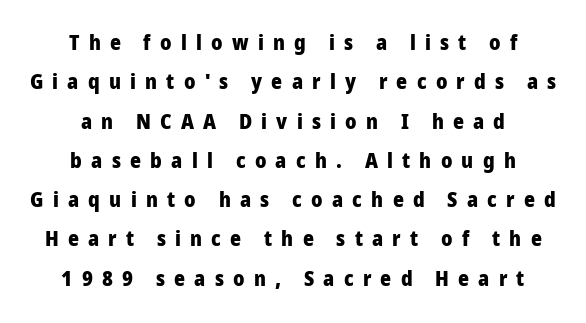
The image shows 21 px bold type, upright; set centered, line spacing 1.87x, unusually wide letter spacing (+0.44 em), not underlined.
